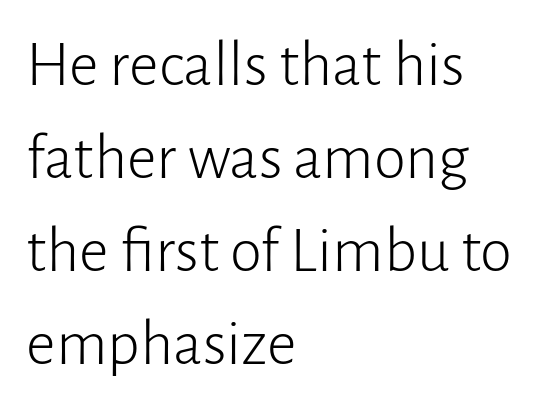
Q: Is the text bold? A: No.
Q: Is the text italic (slanted)? A: No, it is upright.
Q: Is the typeface a serif or a sans-serif typeface? A: Sans-serif.
Q: Is the text underlined? A: No.
Q: How is the paragraph aligned? A: Left-aligned.
Q: Is the spacing between letters normal or unusually wide? A: Normal.
Q: Is the spacing between lines tight, normal or loose? A: Normal.
Q: Width (condensed, normal, or wide)? A: Normal.
Q: Stroke contrast? A: Low.
Q: x-height? A: Medium.
Q: Monospaced? A: No.
